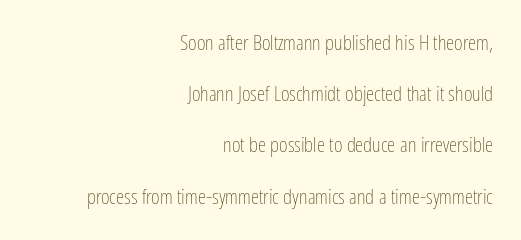
{"italic": "no", "bold": "no", "underline": "no", "align": "right", "line_spacing": "loose", "line_spacing_ratio": 2.44, "letter_spacing": "normal", "letter_spacing_em": 0.0, "glyph_px": 21}
